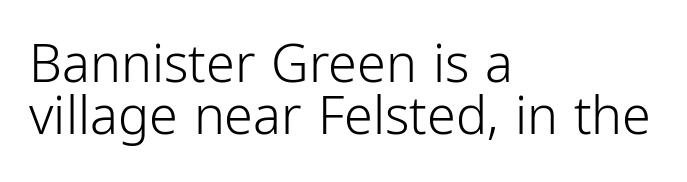
Q: Is the text bold? A: No.
Q: Is the text italic (slanted)? A: No, it is upright.
Q: Is the typeface a serif or a sans-serif typeface? A: Sans-serif.
Q: Is the text underlined? A: No.
Q: How is the paragraph aligned? A: Left-aligned.
Q: Is the spacing between letters normal or unusually wide? A: Normal.
Q: Is the spacing between lines tight, normal or loose? A: Tight.
Q: Width (condensed, normal, or wide)? A: Condensed.
Q: Stroke contrast? A: Low.
Q: x-height? A: Medium.
Q: Monospaced? A: No.
